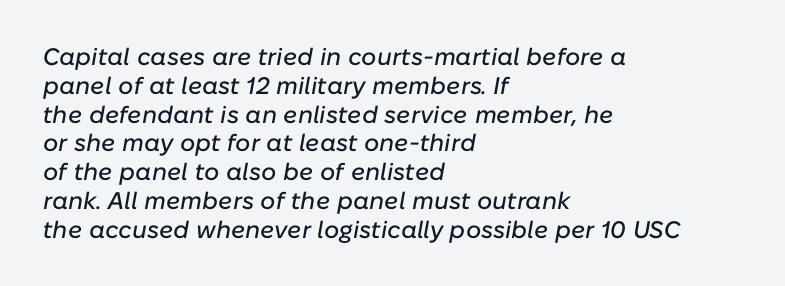
Q: Is the text italic (slanted)? A: Yes, it leans right by about 10 degrees.
Q: Is the text underlined? A: No.
Q: How is the paragraph aligned? A: Left-aligned.
Q: Is the spacing between letters normal or unusually wide? A: Normal.
